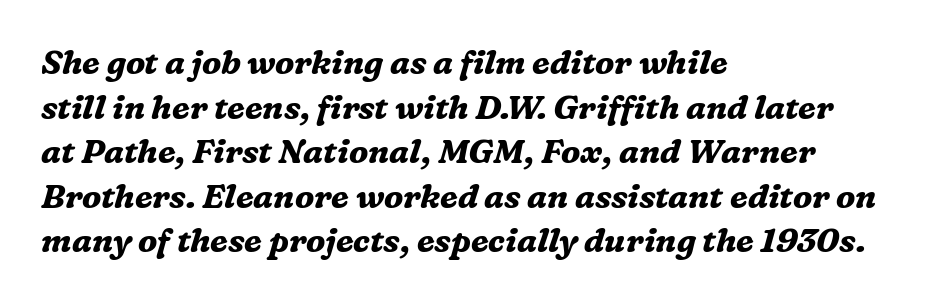
The image shows 33 px bold serif type, italic (leaning right); set left-aligned, normal line spacing (1.35x), normal letter spacing, not underlined; medium stroke contrast and a medium x-height.
